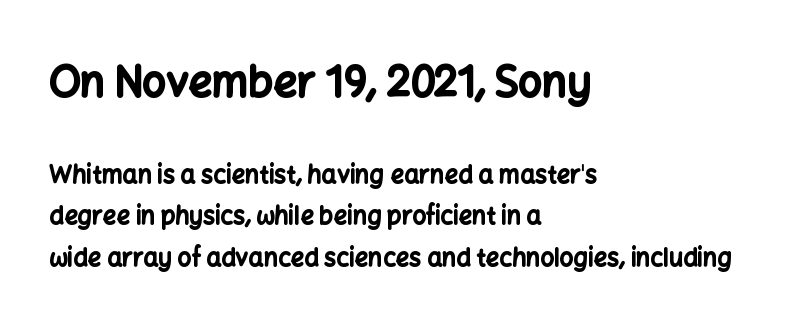
Q: Is the text bold? A: Yes.
Q: Is the text italic (slanted)? A: No, it is upright.
Q: Is the typeface a serif or a sans-serif typeface? A: Sans-serif.
Q: Is the text underlined? A: No.
Q: How is the paragraph aligned? A: Left-aligned.
Q: Is the spacing between letters normal or unusually wide? A: Normal.
Q: Which block of text is set in a larger size, the first (top) or the second (bottom)? A: The first (top) one.
Q: Width (condensed, normal, or wide)? A: Normal.
Q: Stroke contrast? A: Low.
Q: x-height? A: Medium.
Q: Monospaced? A: No.
